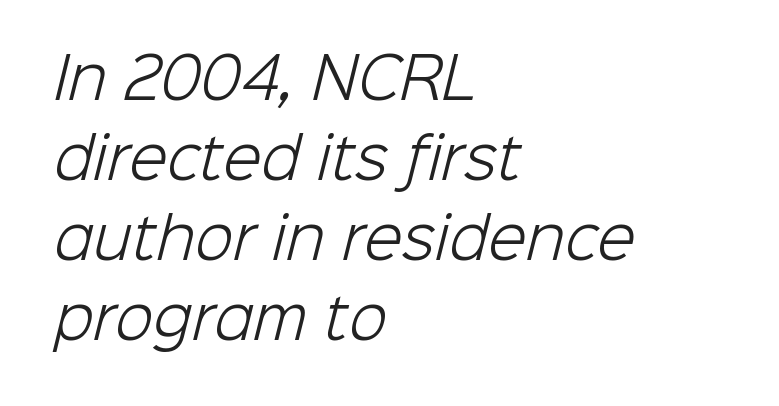
The image shows 56 px light sans-serif type; set left-aligned, normal line spacing (1.43x), normal letter spacing, not underlined; low stroke contrast and a medium x-height.
